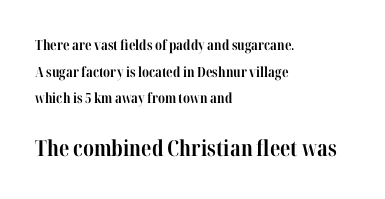
{"italic": "no", "bold": "yes", "underline": "no", "align": "left", "line_spacing": "loose", "line_spacing_ratio": 1.9, "letter_spacing": "normal", "letter_spacing_em": 0.0, "larger_block": "second", "size_ratio": 1.57, "glyph_px": 22}
